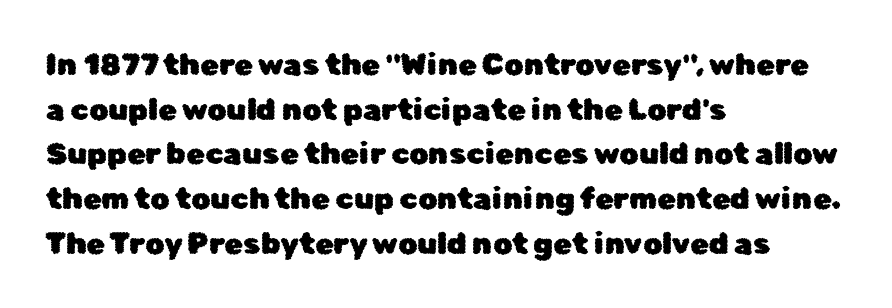
The image shows 30 px sans-serif type, upright; set left-aligned, normal line spacing (1.49x), normal letter spacing, not underlined; low stroke contrast and a medium x-height.
